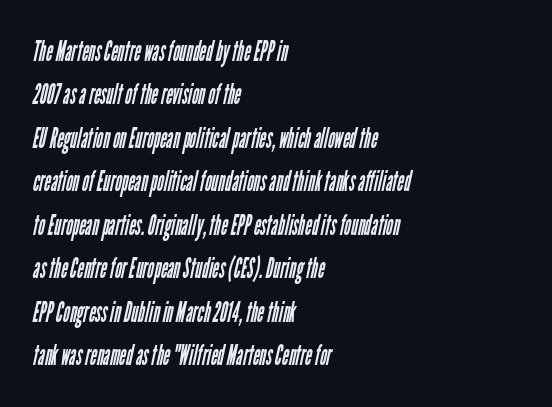
The passage shown is typed in a proportional face where columns would drift. The baseline area is clear. The gaps between neighbouring characters are ordinary and unremarkable. The leading is moderate, giving the passage an even texture. Type style note: lacks serifs. Compared with a centered layout, this one pins lines to the left instead.
